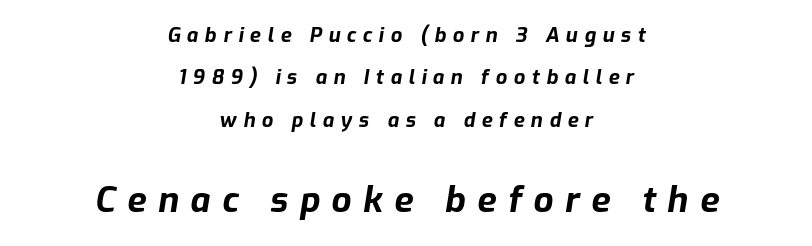
The image shows 35 px bold type, italic (leaning right); set centered, loose line spacing (2.12x), unusually wide letter spacing (+0.33 em), not underlined; the second (bottom) block is 1.75x larger; low stroke contrast and a medium x-height.
